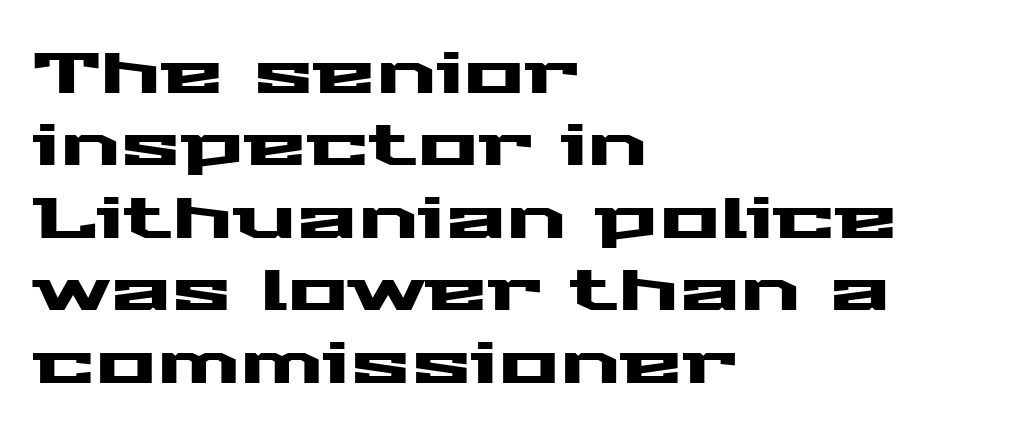
Q: Is the text italic (slanted)? A: No, it is upright.
Q: Is the typeface a serif or a sans-serif typeface? A: Sans-serif.
Q: Is the text underlined? A: No.
Q: How is the paragraph aligned? A: Left-aligned.
Q: Is the spacing between letters normal or unusually wide? A: Normal.
Q: Is the spacing between lines tight, normal or loose? A: Normal.
Q: Width (condensed, normal, or wide)? A: Wide.
Q: Stroke contrast? A: Medium.
Q: x-height? A: Medium.
Q: Monospaced? A: No.
